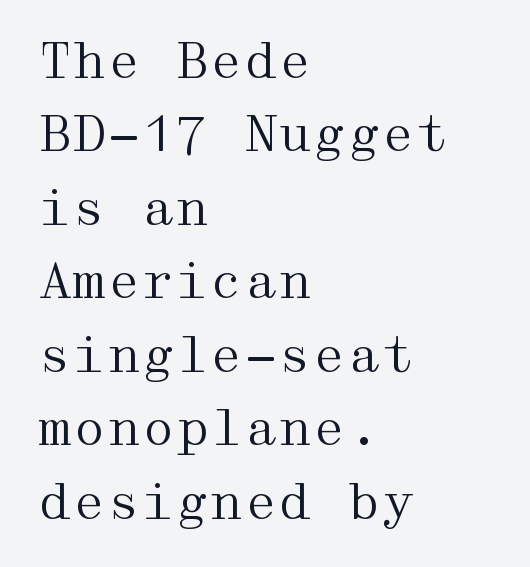
Q: Is the text bold? A: No.
Q: Is the text italic (slanted)? A: No, it is upright.
Q: Is the typeface a serif or a sans-serif typeface? A: Serif.
Q: Is the text underlined? A: No.
Q: How is the paragraph aligned? A: Left-aligned.
Q: Is the spacing between letters normal or unusually wide? A: Normal.
Q: Is the spacing between lines tight, normal or loose? A: Normal.
Q: Width (condensed, normal, or wide)? A: Wide.
Q: Stroke contrast? A: Medium.
Q: x-height? A: Medium.
